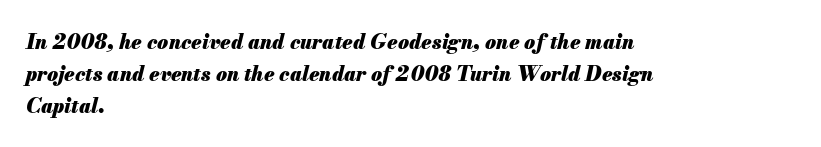
The image shows 20 px bold type, italic (leaning right); set left-aligned, normal line spacing (1.59x), normal letter spacing, not underlined.
